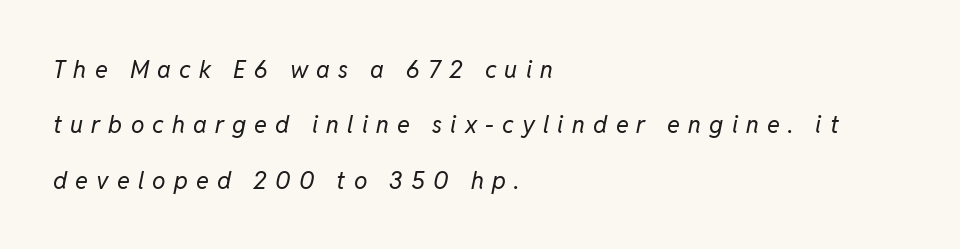
Letters have the restrained weight of plain body copy at most. The face used here has a pronounced slope to its letters. Left-aligned paragraph, ragged on the right. How are the letters spaced? Widely, with obvious added tracking.
